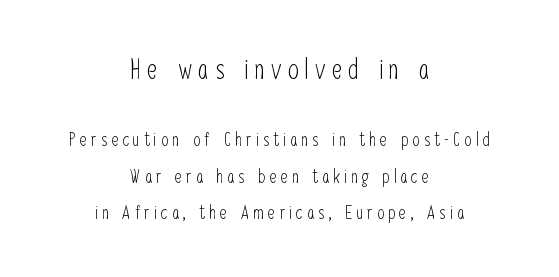
Ordinary non-slanted type is in use. Airy leading. Character widths vary here, with narrow letters taking less room than wide ones. The passage is arranged like a title page — every line centered. The strip under each line holds only bare page. The earlier block is typeset at a bigger size than the later block.
